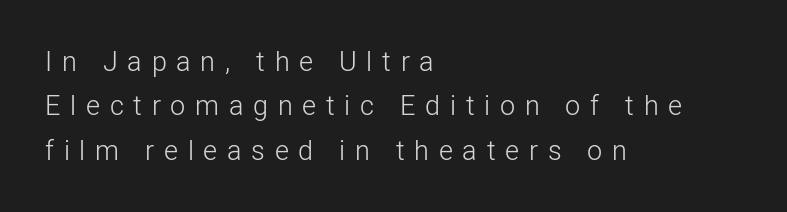
Q: Is the text bold? A: No.
Q: Is the text italic (slanted)? A: No, it is upright.
Q: Is the text underlined? A: No.
Q: How is the paragraph aligned? A: Left-aligned.
Q: Is the spacing between letters normal or unusually wide? A: Unusually wide.
Q: Is the spacing between lines tight, normal or loose? A: Normal.
